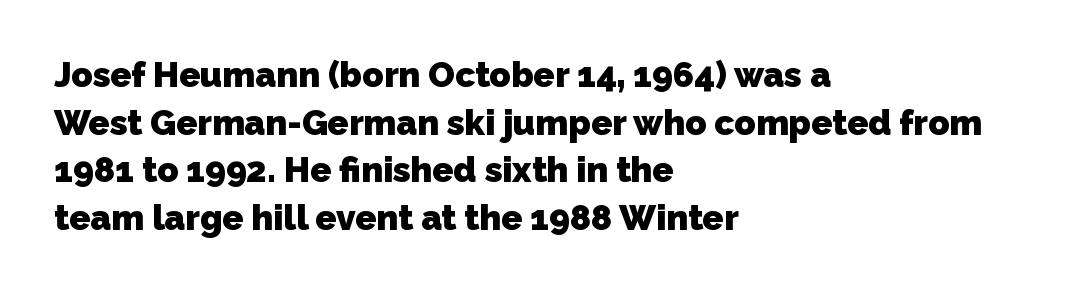
Horizontally, the lines are justified to the leading edge only. Varying glyph widths throughout — classic text-font behaviour. Font category for this specimen: sans-serif. Descenders are the only things crossing below the line. Horizontal bands of white between lines are of average thickness.
